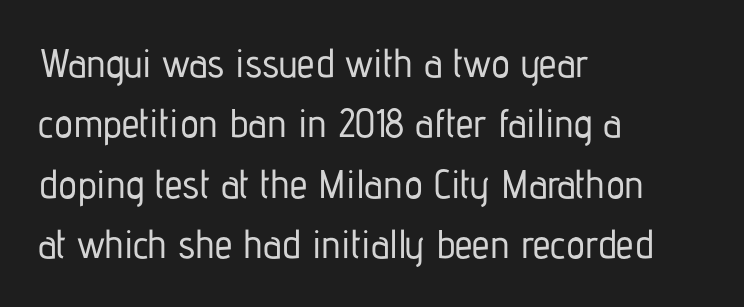
The image shows 40 px condensed sans-serif type, upright; set left-aligned, normal line spacing (1.51x), normal letter spacing, not underlined; low stroke contrast and a medium x-height.
